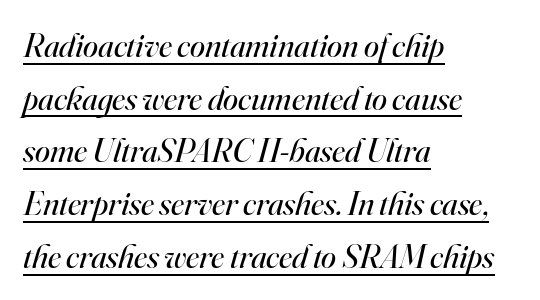
The letterforms sit shoulder to shoulder at normal distance. Students, observe: this is what conventionally led text looks like. Here the designer chose a conventional face with non-uniform glyph widths. The face looks like a standard text weight, possibly lighter. The text carries the slant typical of an italic or oblique font.
